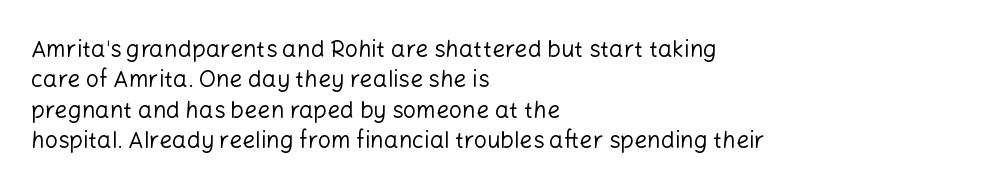
The image shows 23 px text type, upright; set left-aligned, normal line spacing (1.32x), normal letter spacing, not underlined.
